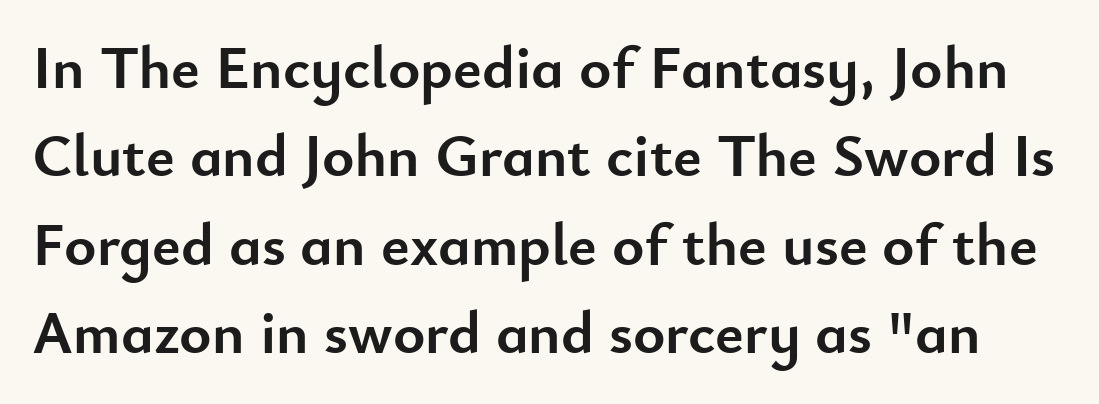
The leading is moderate, giving the passage an even texture. The letters sit at their default tracking, neither squeezed nor spread. You'd pick this weight for a headline — it's a proper bold. Is this a fixed-width face? No — the glyphs have proportional, varying widths.
